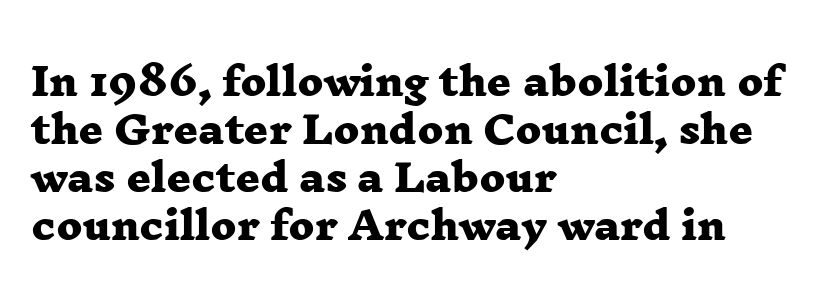
Between one letter and the next there's only the usual sliver of space. The face used here is seriffed, in the tradition of book romans. The typesetter chose a ragged-right arrangement here. Lines of text with bare space underneath. How would I describe the line gaps? Plain and ordinary. Do the characters align in a grid? No, the font is proportional.
